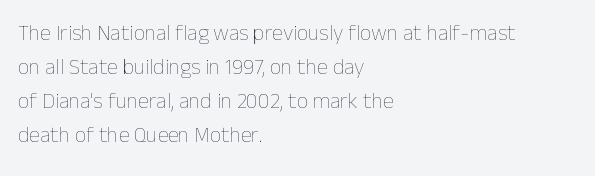
Q: Is the text bold? A: No.
Q: Is the text italic (slanted)? A: No, it is upright.
Q: Is the text underlined? A: No.
Q: How is the paragraph aligned? A: Left-aligned.
Q: Is the spacing between letters normal or unusually wide? A: Normal.
Q: Is the spacing between lines tight, normal or loose? A: Normal.
